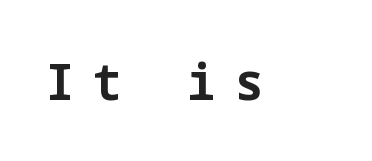
{"serif": "no", "italic": "no", "bold": "yes", "weight": "bold", "width": "normal", "stroke_contrast": "low", "x_height": "medium", "underline": "no", "letter_spacing": "wide", "letter_spacing_em": 0.38, "glyph_px": 50}
